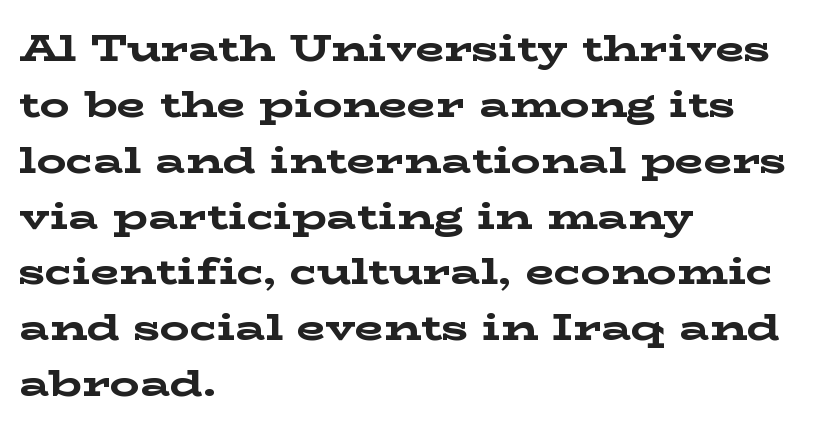
Tracking value appears to be zero — textbook default spacing. The glyphs are unaccompanied by any horizontal stroke below them. The face used here is proportionally spaced, like ordinary book or web type. Are there feet on the stems? There are — it's a serif. How heavy is the stroke? Heavy — this is a bold.
